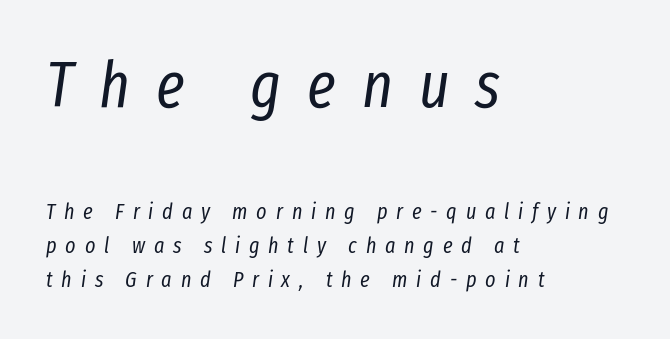
Q: Is the text bold? A: No.
Q: Is the text italic (slanted)? A: Yes, it leans right by about 8 degrees.
Q: Is the text underlined? A: No.
Q: How is the paragraph aligned? A: Left-aligned.
Q: Is the spacing between letters normal or unusually wide? A: Unusually wide.
Q: Is the spacing between lines tight, normal or loose? A: Normal.
Q: Which block of text is set in a larger size, the first (top) or the second (bottom)? A: The first (top) one.
Q: Width (condensed, normal, or wide)? A: Condensed.
Q: Stroke contrast? A: Low.
Q: x-height? A: Medium.
Q: Monospaced? A: No.
